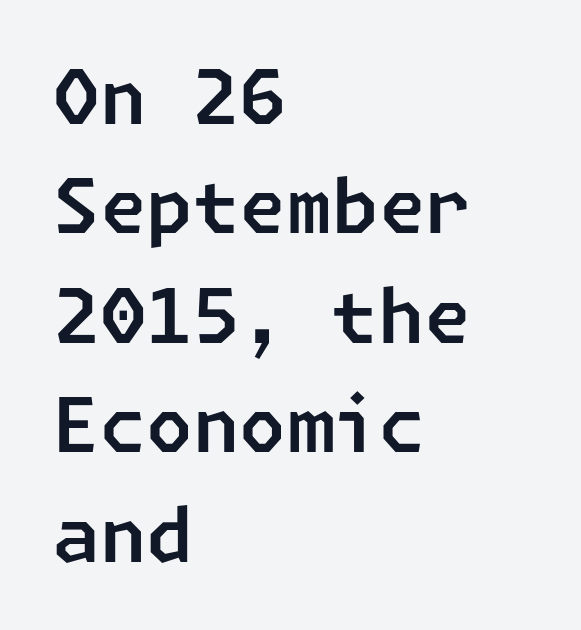
{"serif": "no", "width": "normal", "stroke_contrast": "low", "x_height": "medium", "underline": "no", "align": "left", "line_spacing": "normal", "line_spacing_ratio": 1.46, "letter_spacing": "normal", "letter_spacing_em": 0.0, "glyph_px": 75}
